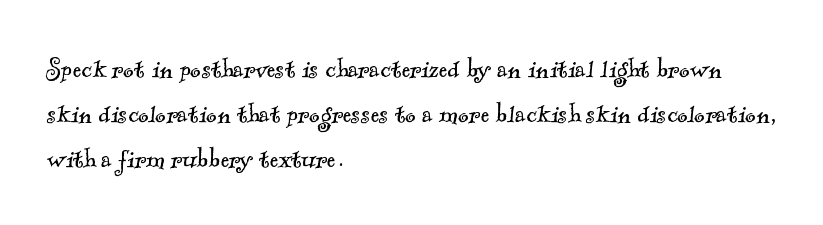
Q: Is the text bold? A: No.
Q: Is the typeface a serif or a sans-serif typeface? A: Serif.
Q: Is the text underlined? A: No.
Q: How is the paragraph aligned? A: Left-aligned.
Q: Is the spacing between letters normal or unusually wide? A: Normal.
Q: Is the spacing between lines tight, normal or loose? A: Normal.
Q: Width (condensed, normal, or wide)? A: Normal.
Q: x-height? A: Small.
Q: Monospaced? A: No.
